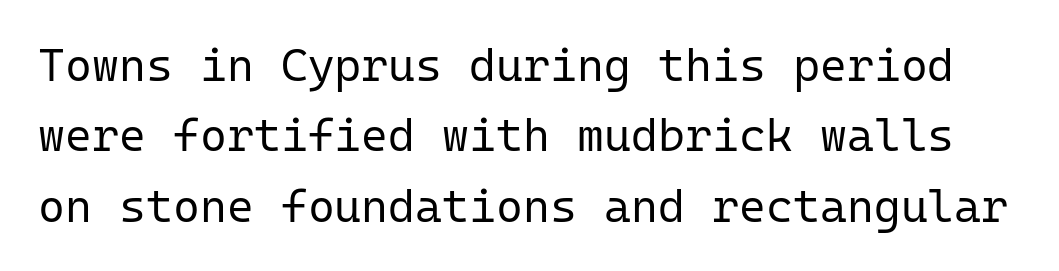
{"serif": "no", "italic": "no", "bold": "no", "weight": "regular", "width": "normal", "stroke_contrast": "low", "x_height": "medium", "monospaced": "yes", "underline": "no", "line_spacing": "normal", "line_spacing_ratio": 1.53, "letter_spacing": "normal", "letter_spacing_em": 0.0, "glyph_px": 46}
